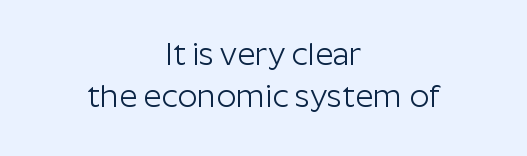
Q: Is the text bold? A: No.
Q: Is the text italic (slanted)? A: No, it is upright.
Q: Is the typeface a serif or a sans-serif typeface? A: Sans-serif.
Q: Is the text underlined? A: No.
Q: How is the paragraph aligned? A: Centered.
Q: Is the spacing between letters normal or unusually wide? A: Normal.
Q: Is the spacing between lines tight, normal or loose? A: Normal.
Q: Width (condensed, normal, or wide)? A: Normal.
Q: Stroke contrast? A: Low.
Q: x-height? A: Medium.
Q: Monospaced? A: No.
